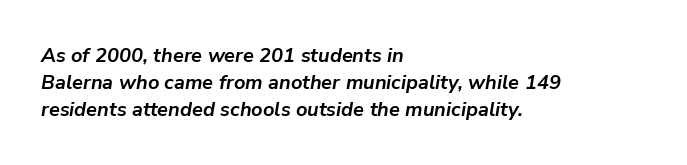
The image shows 20 px bold type, italic (leaning right); set left-aligned, normal line spacing (1.35x), normal letter spacing, not underlined.
